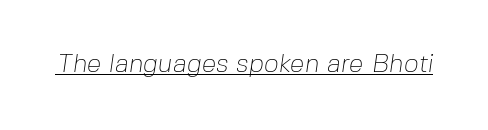
{"bold": "no", "underline": "yes", "letter_spacing": "normal", "letter_spacing_em": 0.0, "glyph_px": 26}
